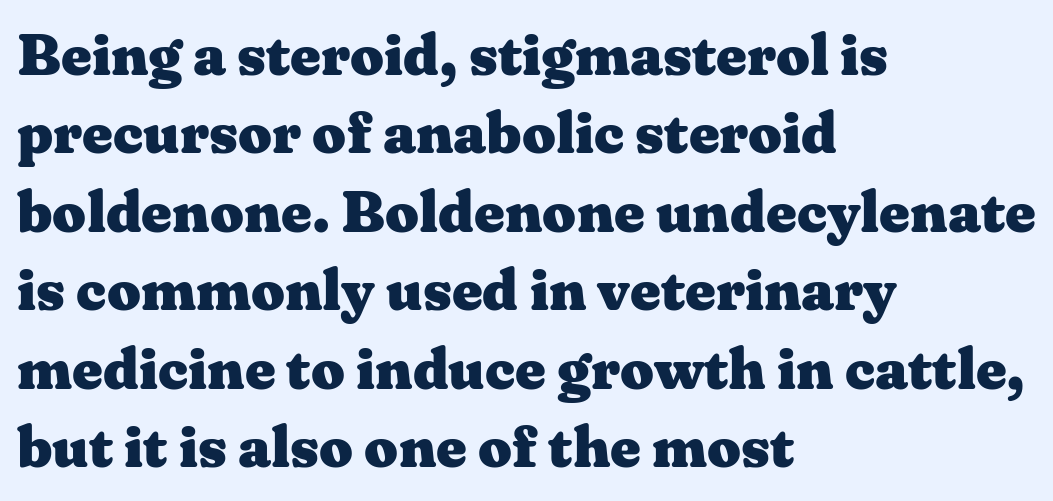
The image shows 59 px heavy, wide serif type, upright; set left-aligned, normal line spacing (1.33x), normal letter spacing, not underlined; medium stroke contrast and a medium x-height.
